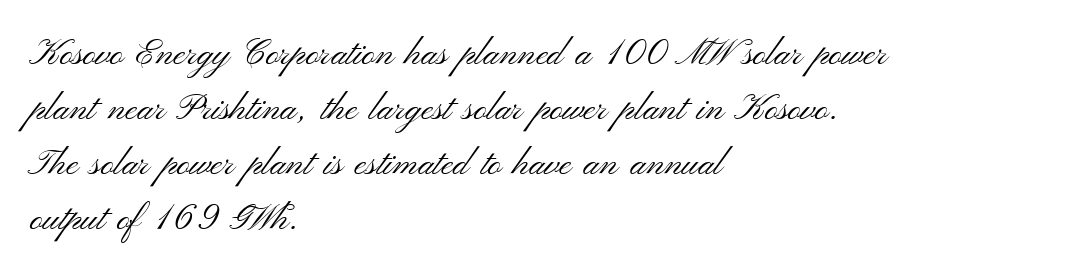
{"serif": "no", "bold": "no", "weight": "light", "width": "wide", "stroke_contrast": "medium", "x_height": "small", "monospaced": "no", "underline": "no", "align": "left", "line_spacing": "normal", "line_spacing_ratio": 1.53, "letter_spacing": "normal", "letter_spacing_em": 0.0, "glyph_px": 36}
